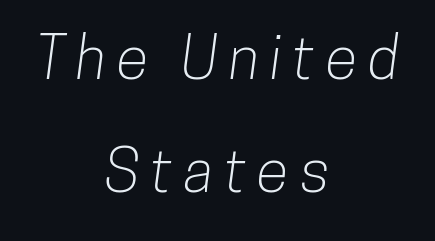
The image shows 59 px condensed sans-serif type; set centered, loose line spacing (1.91x), not underlined; low stroke contrast and a medium x-height.
